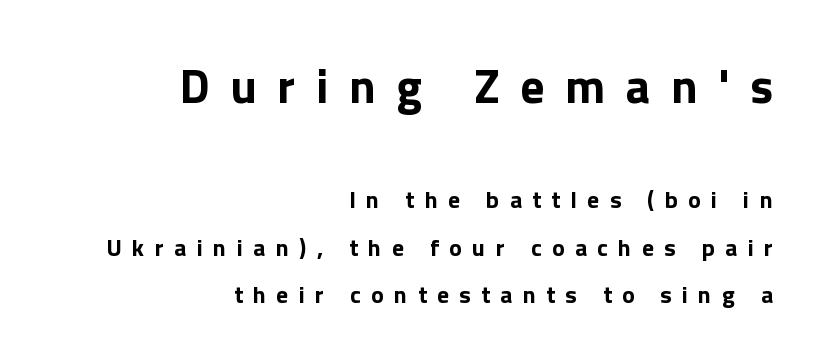
{"serif": "no", "italic": "no", "bold": "yes", "weight": "bold", "width": "normal", "x_height": "medium", "monospaced": "no", "underline": "no", "align": "right", "line_spacing": "loose", "line_spacing_ratio": 1.96, "letter_spacing": "wide", "letter_spacing_em": 0.43, "larger_block": "first", "size_ratio": 2.0, "glyph_px": 48}
